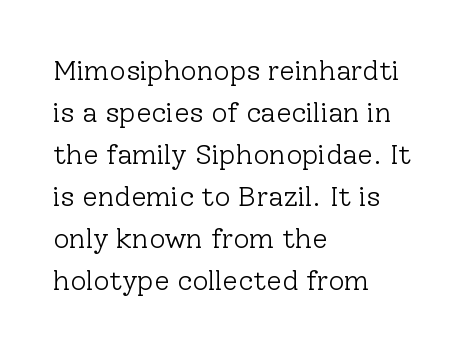
Q: Is the text bold? A: No.
Q: Is the text italic (slanted)? A: No, it is upright.
Q: Is the typeface a serif or a sans-serif typeface? A: Serif.
Q: Is the text underlined? A: No.
Q: How is the paragraph aligned? A: Left-aligned.
Q: Is the spacing between letters normal or unusually wide? A: Normal.
Q: Is the spacing between lines tight, normal or loose? A: Normal.
Q: Width (condensed, normal, or wide)? A: Normal.
Q: Stroke contrast? A: Low.
Q: x-height? A: Medium.
Q: Monospaced? A: No.
